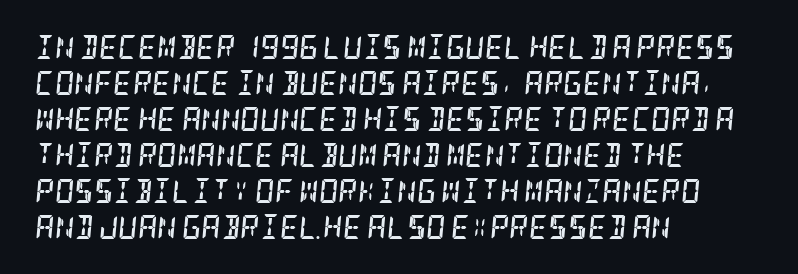
There's an unmistakable incline to the writing here. Typographic density is high because the face is bold. This sample keeps an unexceptional amount of space between lines. Inter-character spacing is left at the font's built-in metrics. Notice how the passage keeps a crisp vertical edge on the left only. Decoration check: the copy has no underline.
